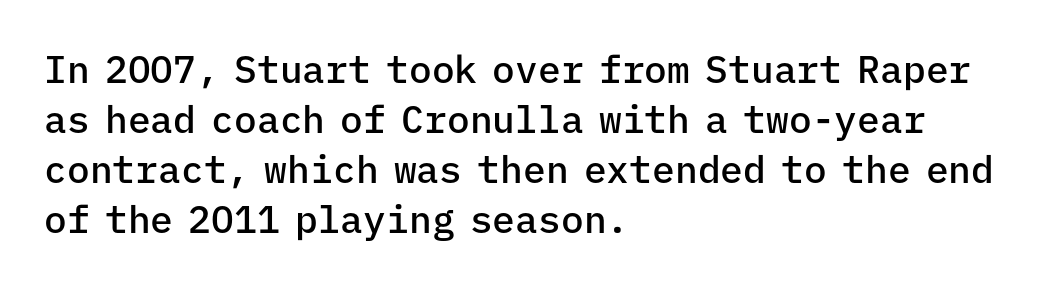
The axis of the letterforms is exactly vertical. These lines are composed in type without serifs. Regarding leading, the lines here are spaced in the standard way. Default kerning and tracking; the words read as compact shapes. What weight is shown? A semibold, between regular and bold.
